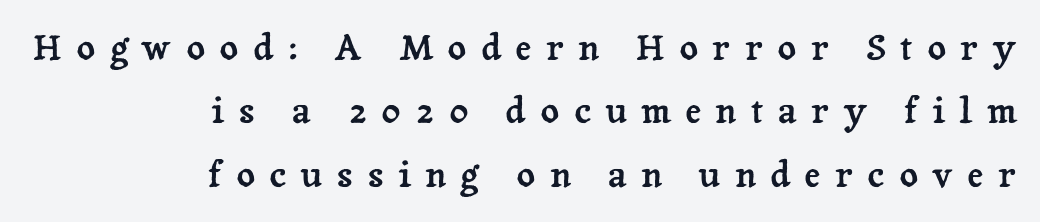
The image shows 36 px serif type, upright; set right-aligned, line spacing 1.76x, unusually wide letter spacing (+0.4 em), not underlined; low stroke contrast and a medium x-height.
